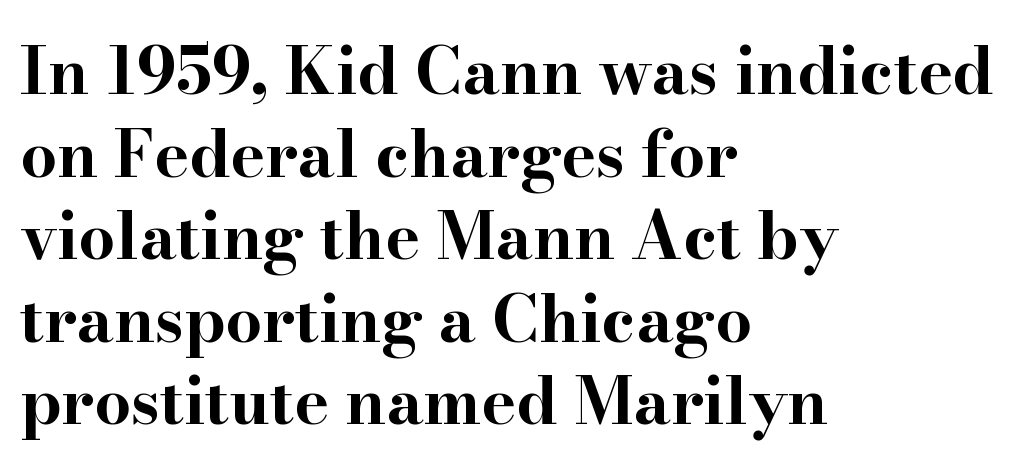
The image shows 65 px bold, wide serif type, upright; set left-aligned, normal line spacing (1.27x), normal letter spacing, not underlined; high stroke contrast and a small x-height.
